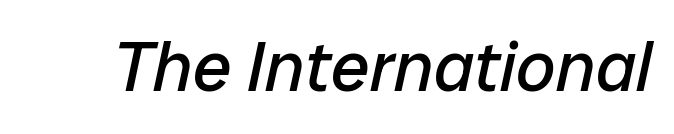
The passage shown is typed in a proportional face where columns would drift. Every character sits at an angle, as italics do. These lines keep a tight, regular rhythm from letter to letter. The space directly below the letters is spotless. This is not heavy type; no bold has been used.
